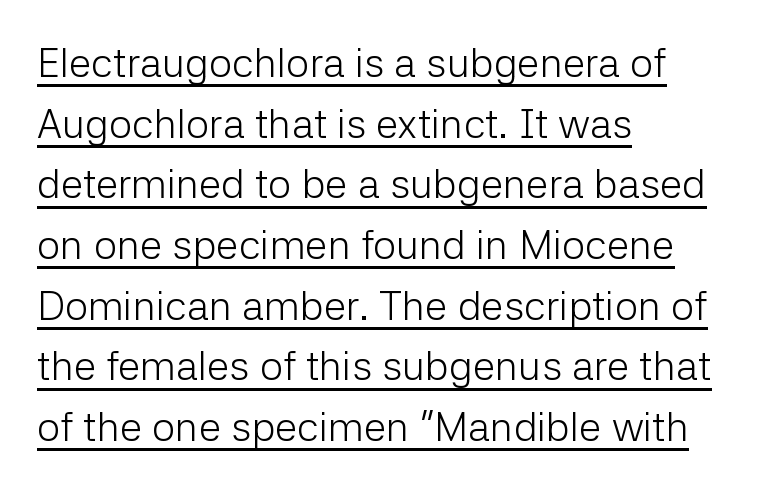
The image shows 41 px light sans-serif type, upright; set left-aligned, normal line spacing (1.48x), normal letter spacing, underlined; low stroke contrast and a medium x-height.
